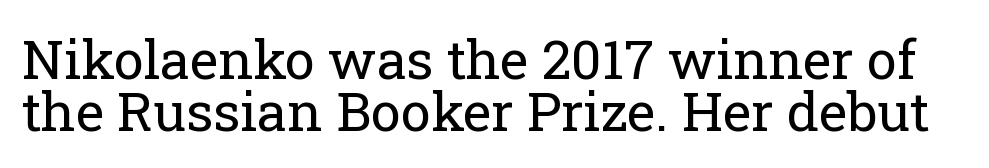
{"serif": "yes", "italic": "no", "bold": "no", "weight": "regular", "width": "normal", "stroke_contrast": "low", "x_height": "medium", "monospaced": "no", "underline": "no", "line_spacing": "tight", "line_spacing_ratio": 0.96, "letter_spacing": "normal", "letter_spacing_em": 0.0, "glyph_px": 54}
